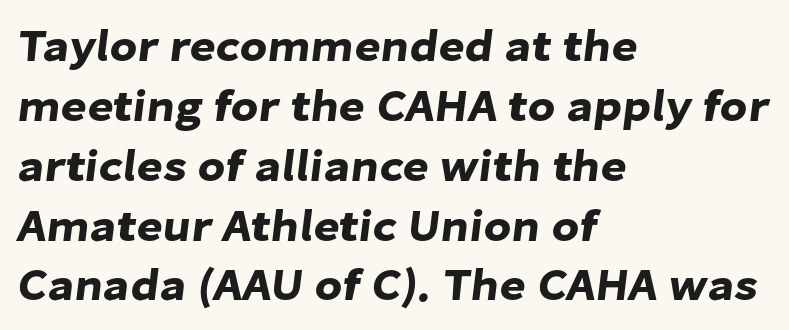
The image shows 45 px sans-serif type; set left-aligned, normal line spacing (1.33x), normal letter spacing, not underlined; low stroke contrast and a medium x-height.
